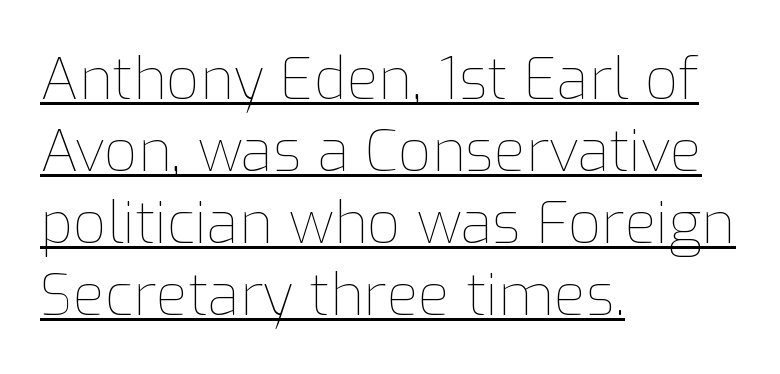
The image shows 58 px thin type, upright; set left-aligned, line spacing 1.24x, normal letter spacing, underlined; low stroke contrast and a medium x-height.
